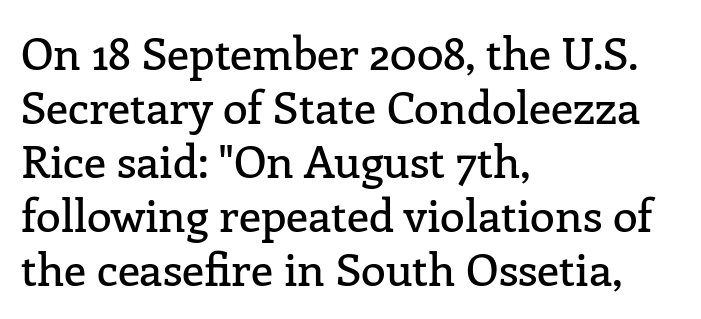
{"serif": "yes", "italic": "no", "width": "normal", "stroke_contrast": "low", "x_height": "medium", "monospaced": "no", "underline": "no", "align": "left", "line_spacing_ratio": 1.2, "letter_spacing": "normal", "letter_spacing_em": 0.0, "glyph_px": 45}
